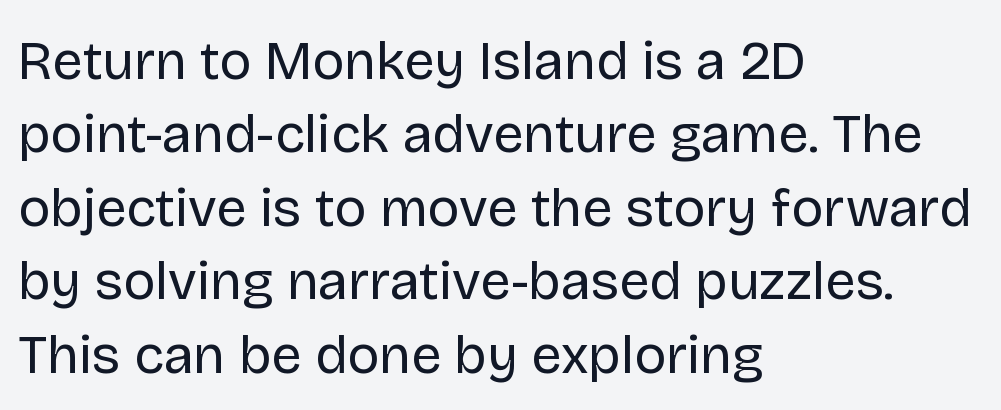
Q: Is the text bold? A: No.
Q: Is the text italic (slanted)? A: No, it is upright.
Q: Is the typeface a serif or a sans-serif typeface? A: Sans-serif.
Q: Is the text underlined? A: No.
Q: How is the paragraph aligned? A: Left-aligned.
Q: Is the spacing between letters normal or unusually wide? A: Normal.
Q: Is the spacing between lines tight, normal or loose? A: Normal.
Q: Width (condensed, normal, or wide)? A: Normal.
Q: Stroke contrast? A: Low.
Q: x-height? A: Large.
Q: Monospaced? A: No.
